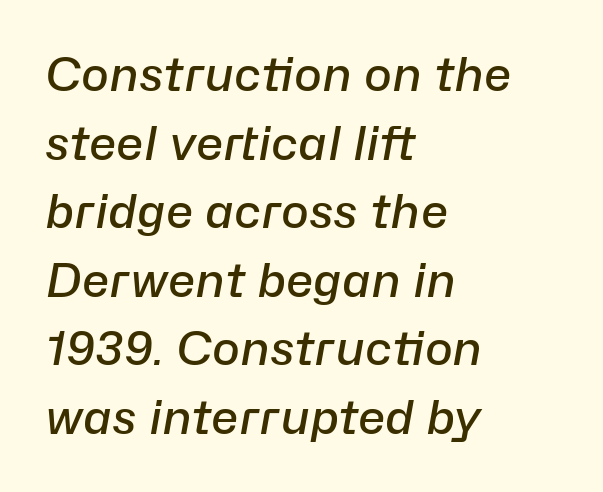
Q: Is the text bold? A: Semi-bold.
Q: Is the text italic (slanted)? A: Yes, it leans right by about 10 degrees.
Q: Is the text underlined? A: No.
Q: How is the paragraph aligned? A: Left-aligned.
Q: Is the spacing between letters normal or unusually wide? A: Normal.
Q: Is the spacing between lines tight, normal or loose? A: Normal.
Q: Width (condensed, normal, or wide)? A: Normal.
Q: Stroke contrast? A: Low.
Q: x-height? A: Medium.
Q: Monospaced? A: No.
